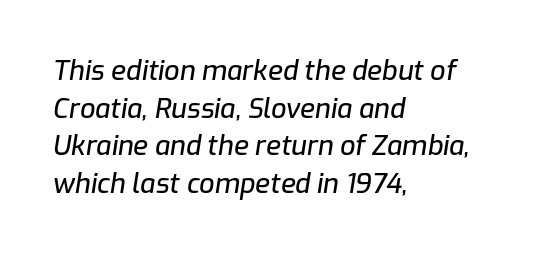
{"italic": "yes", "lean": "right", "slant_degrees": 9, "underline": "no", "align": "left", "line_spacing": "normal", "line_spacing_ratio": 1.39, "letter_spacing": "normal", "letter_spacing_em": 0.0, "glyph_px": 27}
